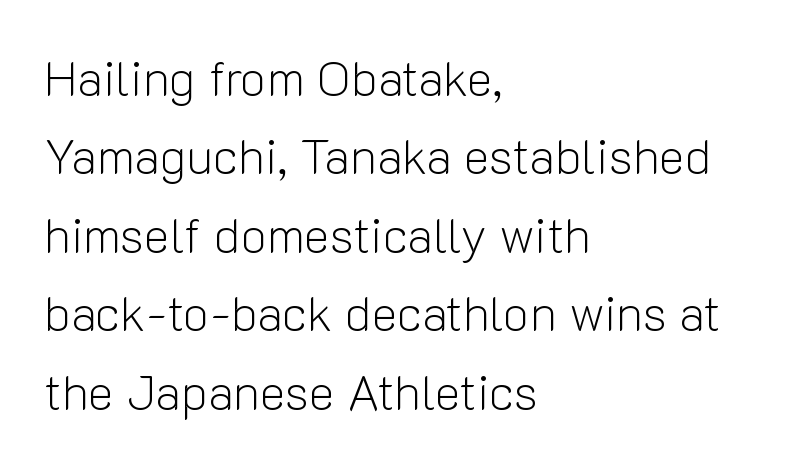
Q: Is the text bold? A: No.
Q: Is the text italic (slanted)? A: No, it is upright.
Q: Is the typeface a serif or a sans-serif typeface? A: Sans-serif.
Q: Is the text underlined? A: No.
Q: How is the paragraph aligned? A: Left-aligned.
Q: Is the spacing between letters normal or unusually wide? A: Normal.
Q: Is the spacing between lines tight, normal or loose? A: Normal.
Q: Width (condensed, normal, or wide)? A: Normal.
Q: Stroke contrast? A: Low.
Q: x-height? A: Medium.
Q: Monospaced? A: No.
